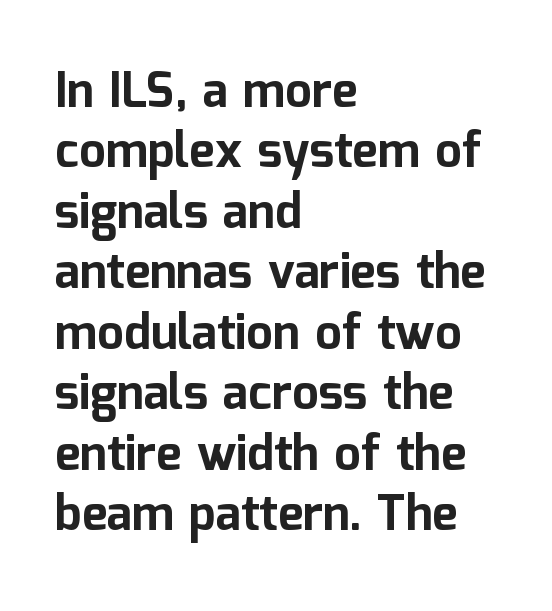
Q: Is the text bold? A: Yes.
Q: Is the text italic (slanted)? A: No, it is upright.
Q: Is the typeface a serif or a sans-serif typeface? A: Sans-serif.
Q: Is the text underlined? A: No.
Q: How is the paragraph aligned? A: Left-aligned.
Q: Is the spacing between letters normal or unusually wide? A: Normal.
Q: Is the spacing between lines tight, normal or loose? A: Normal.
Q: Width (condensed, normal, or wide)? A: Normal.
Q: Stroke contrast? A: Low.
Q: x-height? A: Medium.
Q: Monospaced? A: No.
